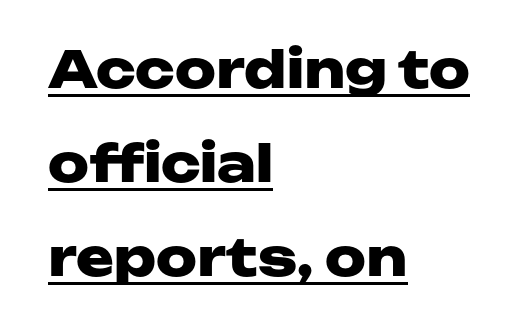
{"serif": "no", "italic": "no", "bold": "yes", "weight": "heavy", "width": "wide", "stroke_contrast": "low", "x_height": "medium", "monospaced": "no", "underline": "yes", "align": "left", "line_spacing_ratio": 1.84, "letter_spacing": "normal", "letter_spacing_em": 0.0, "glyph_px": 51}
